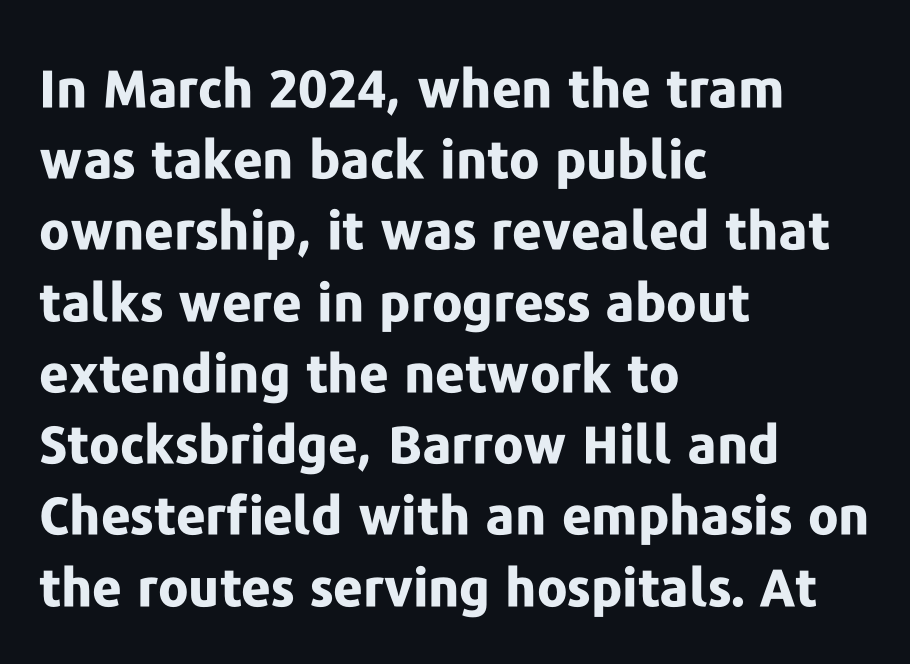
Q: Is the text bold? A: Yes.
Q: Is the text italic (slanted)? A: No, it is upright.
Q: Is the typeface a serif or a sans-serif typeface? A: Sans-serif.
Q: Is the text underlined? A: No.
Q: How is the paragraph aligned? A: Left-aligned.
Q: Is the spacing between letters normal or unusually wide? A: Normal.
Q: Is the spacing between lines tight, normal or loose? A: Normal.
Q: Width (condensed, normal, or wide)? A: Normal.
Q: Stroke contrast? A: Low.
Q: x-height? A: Medium.
Q: Monospaced? A: No.
